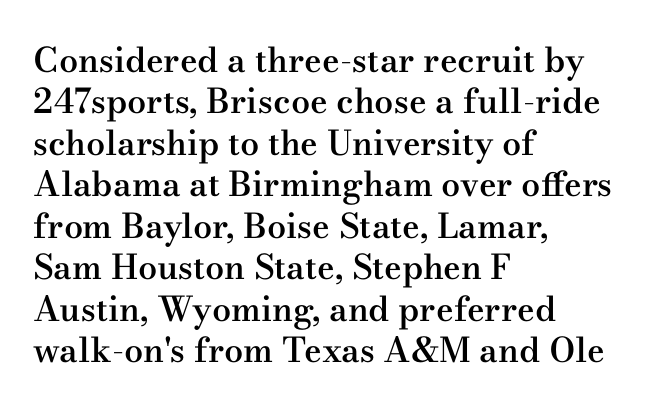
Q: Is the text bold? A: Semi-bold.
Q: Is the text italic (slanted)? A: No, it is upright.
Q: Is the typeface a serif or a sans-serif typeface? A: Serif.
Q: Is the text underlined? A: No.
Q: How is the paragraph aligned? A: Left-aligned.
Q: Is the spacing between letters normal or unusually wide? A: Normal.
Q: Width (condensed, normal, or wide)? A: Wide.
Q: Stroke contrast? A: Medium.
Q: x-height? A: Small.
Q: Monospaced? A: No.
